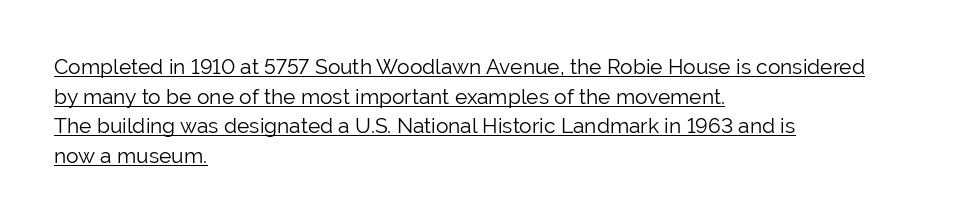
The image shows 21 px text type, upright; set left-aligned, normal line spacing (1.41x), normal letter spacing, underlined.
